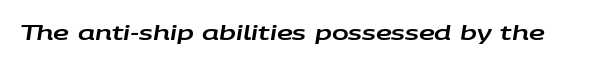
Q: Is the text italic (slanted)? A: Yes, it leans right by about 9 degrees.
Q: Is the text underlined? A: No.
Q: Is the spacing between letters normal or unusually wide? A: Normal.
